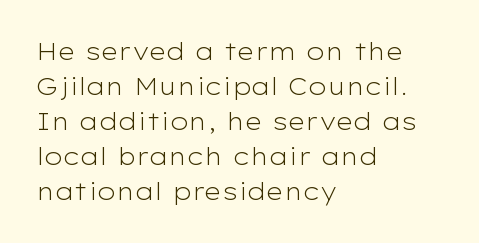
The image shows 24 px text type, upright; set left-aligned, normal line spacing (1.46x), normal letter spacing, not underlined.
